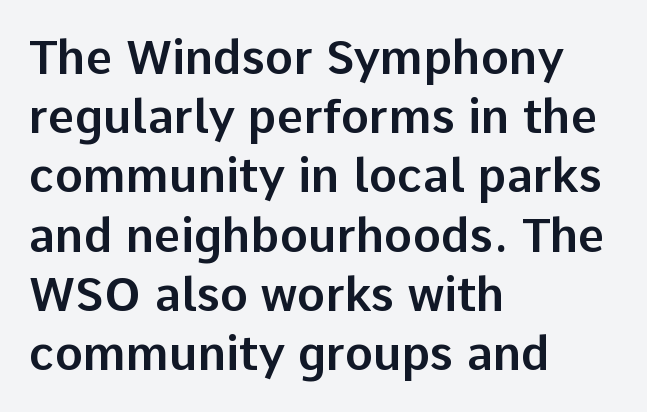
Q: Is the text italic (slanted)? A: No, it is upright.
Q: Is the typeface a serif or a sans-serif typeface? A: Sans-serif.
Q: Is the text underlined? A: No.
Q: How is the paragraph aligned? A: Left-aligned.
Q: Is the spacing between letters normal or unusually wide? A: Normal.
Q: Is the spacing between lines tight, normal or loose? A: Normal.
Q: Width (condensed, normal, or wide)? A: Normal.
Q: Stroke contrast? A: Low.
Q: x-height? A: Medium.
Q: Monospaced? A: No.
